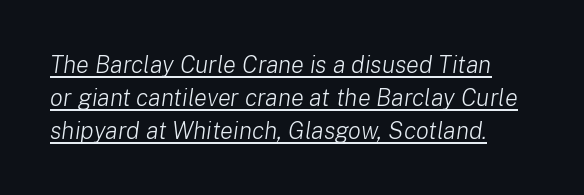
{"italic": "yes", "lean": "right", "slant_degrees": 8, "bold": "no", "underline": "yes", "line_spacing": "normal", "line_spacing_ratio": 1.37, "letter_spacing": "normal", "letter_spacing_em": 0.0, "glyph_px": 24}
